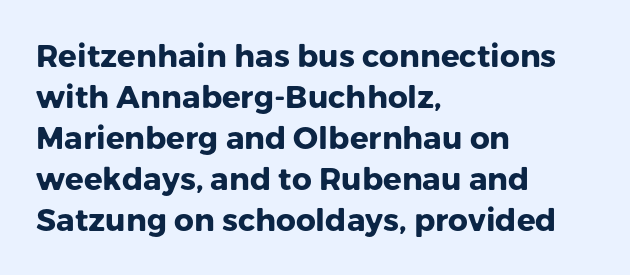
The image shows 31 px heavy sans-serif type, upright; set left-aligned, normal line spacing (1.32x), normal letter spacing, not underlined; low stroke contrast and a medium x-height.
